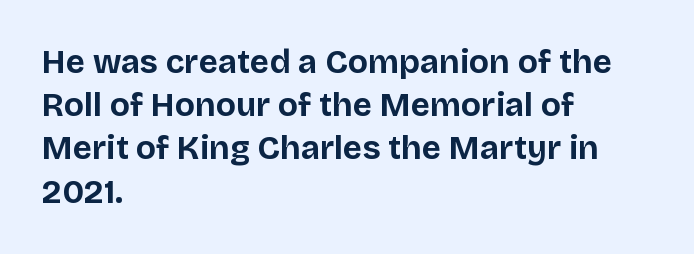
Each glyph is drawn with heavy, bold strokes. Bare-footed words on every line. Notice how the stems are strictly vertical — no italics here. Look at the tracking — it's just the regular setting, nothing added.
